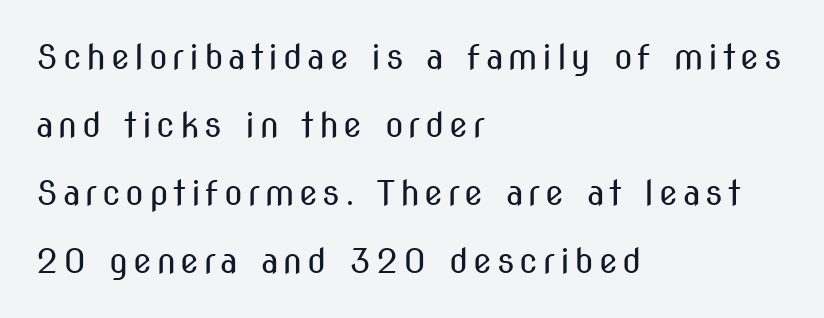
The image shows 34 px regular-weight, condensed sans-serif type, upright; set left-aligned, loose line spacing (2.0x), not underlined; medium stroke contrast and a medium x-height.
